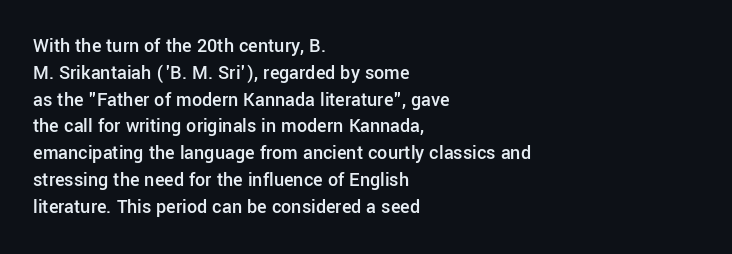
{"italic": "no", "bold": "semi", "underline": "no", "align": "left", "line_spacing": "normal", "line_spacing_ratio": 1.34, "letter_spacing": "normal", "letter_spacing_em": 0.0, "glyph_px": 20}
